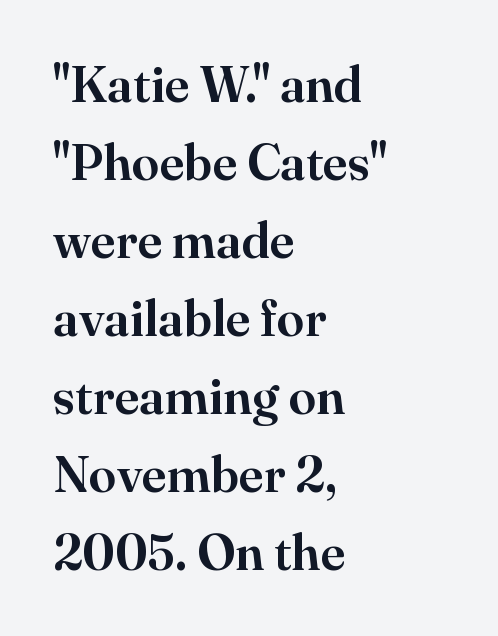
Q: Is the text italic (slanted)? A: No, it is upright.
Q: Is the typeface a serif or a sans-serif typeface? A: Serif.
Q: Is the text underlined? A: No.
Q: How is the paragraph aligned? A: Left-aligned.
Q: Is the spacing between letters normal or unusually wide? A: Normal.
Q: Is the spacing between lines tight, normal or loose? A: Normal.
Q: Width (condensed, normal, or wide)? A: Normal.
Q: Stroke contrast? A: High.
Q: x-height? A: Small.
Q: Monospaced? A: No.
